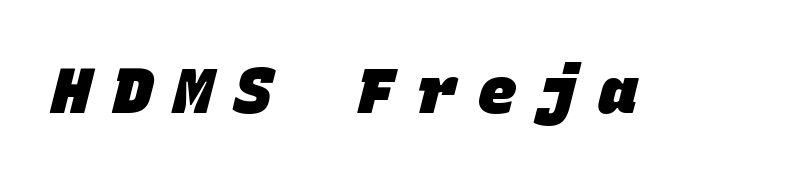
{"serif": "no", "bold": "yes", "weight": "heavy", "width": "normal", "stroke_contrast": "low", "x_height": "large", "monospaced": "yes", "underline": "no", "letter_spacing": "wide", "letter_spacing_em": 0.35, "glyph_px": 64}
